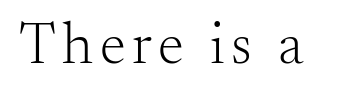
{"serif": "yes", "italic": "no", "bold": "no", "weight": "light", "width": "normal", "stroke_contrast": "medium", "x_height": "small", "monospaced": "no", "underline": "no", "glyph_px": 59}
